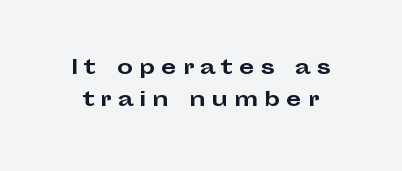
Q: Is the text bold? A: Yes.
Q: Is the text italic (slanted)? A: No, it is upright.
Q: Is the text underlined? A: No.
Q: Is the spacing between letters normal or unusually wide? A: Unusually wide.
Q: Is the spacing between lines tight, normal or loose? A: Normal.
